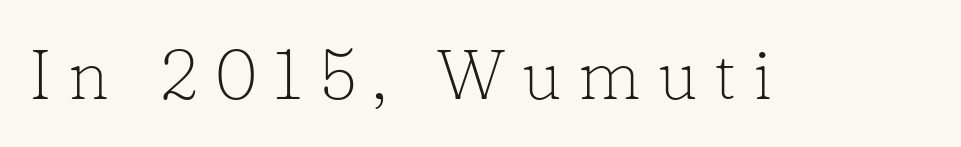
Q: Is the text bold? A: No.
Q: Is the text italic (slanted)? A: No, it is upright.
Q: Is the typeface a serif or a sans-serif typeface? A: Serif.
Q: Is the text underlined? A: No.
Q: Is the spacing between letters normal or unusually wide? A: Unusually wide.
Q: Width (condensed, normal, or wide)? A: Normal.
Q: Stroke contrast? A: Low.
Q: x-height? A: Medium.
Q: Monospaced? A: No.
